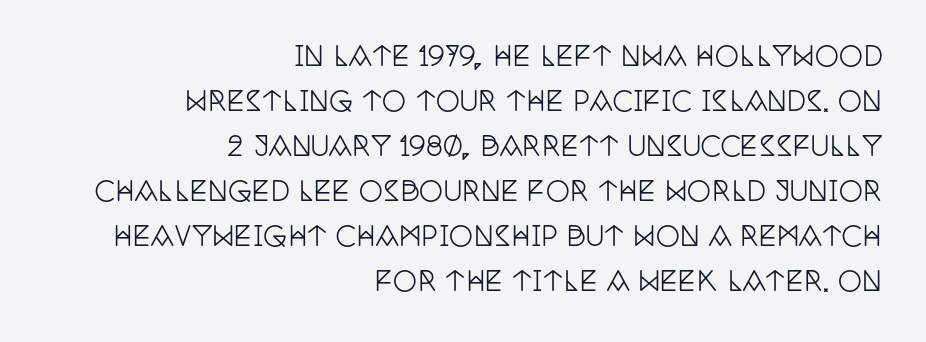
Honestly, the row spacing looks completely unremarkable. Typeset ragged left — the right edge is the straight one. Each word holds together tightly as a unit, with standard inter-letter gaps. The string is rendered with underlining switched off.
